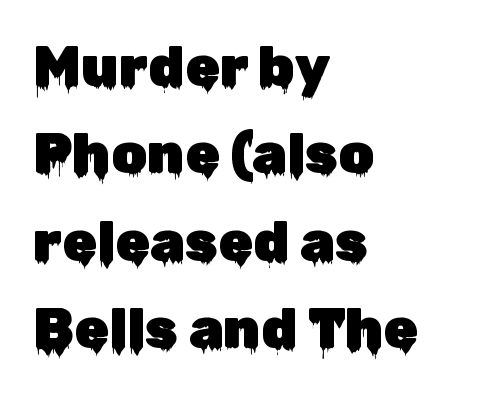
{"serif": "no", "italic": "no", "width": "normal", "stroke_contrast": "low", "x_height": "medium", "monospaced": "no", "underline": "no", "align": "left", "line_spacing": "normal", "line_spacing_ratio": 1.56, "letter_spacing": "normal", "letter_spacing_em": 0.0, "glyph_px": 56}
